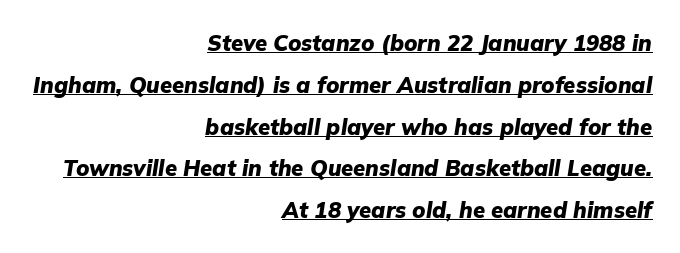
These lines were composed using italics. All the whitespace from short lines collects on the left. Honestly, the underline is the first thing you notice here. Is there much room between lines? Yes — plenty of vertical air separates them.
